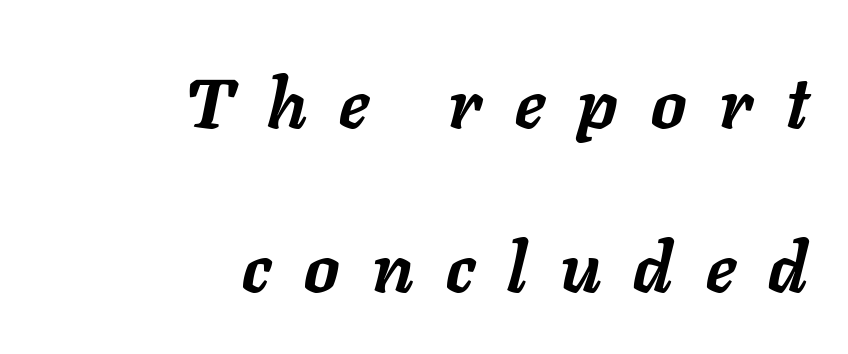
The image shows 70 px semibold type, italic (leaning right); set right-aligned, loose line spacing (2.34x), unusually wide letter spacing (+0.47 em), not underlined; low stroke contrast and a medium x-height.
